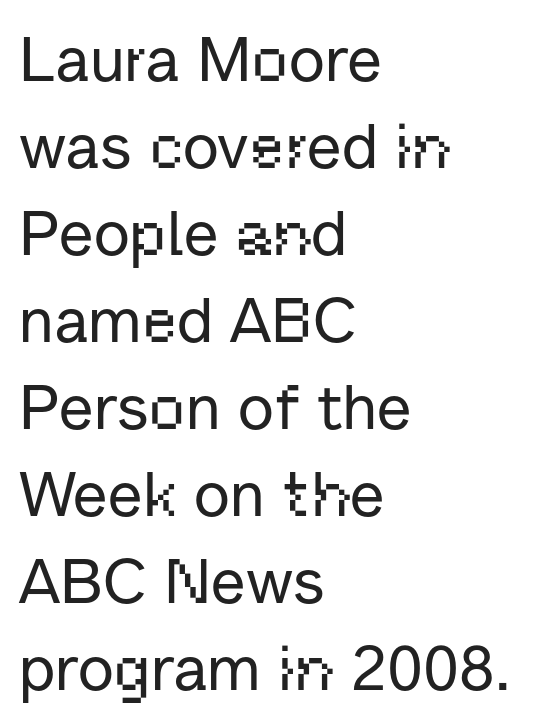
Q: Is the text italic (slanted)? A: No, it is upright.
Q: Is the typeface a serif or a sans-serif typeface? A: Sans-serif.
Q: Is the text underlined? A: No.
Q: How is the paragraph aligned? A: Left-aligned.
Q: Is the spacing between letters normal or unusually wide? A: Normal.
Q: Is the spacing between lines tight, normal or loose? A: Normal.
Q: Width (condensed, normal, or wide)? A: Normal.
Q: Stroke contrast? A: Low.
Q: x-height? A: Medium.
Q: Monospaced? A: No.
